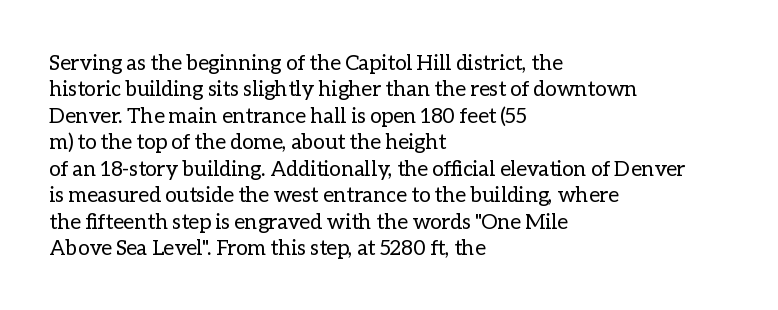
{"italic": "no", "bold": "no", "underline": "no", "align": "left", "line_spacing": "normal", "line_spacing_ratio": 1.26, "letter_spacing": "normal", "letter_spacing_em": 0.0, "glyph_px": 21}
